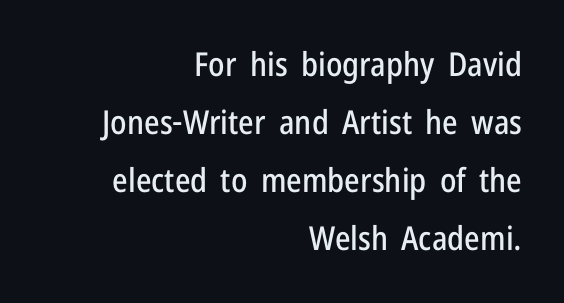
Here the designer chose a conventional face with non-uniform glyph widths. Short note: letters normally spaced. Do the letters lean? They stand straight. Only glyphs here, with clear space below each row.
